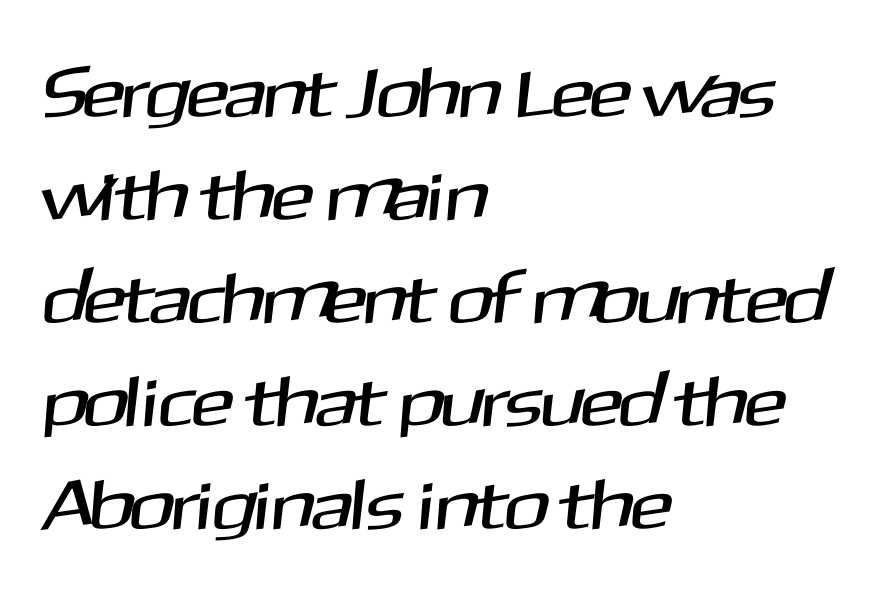
{"serif": "no", "width": "normal", "stroke_contrast": "medium", "x_height": "medium", "monospaced": "no", "underline": "no", "align": "left", "line_spacing": "normal", "line_spacing_ratio": 1.45, "letter_spacing": "normal", "letter_spacing_em": 0.0, "glyph_px": 71}
